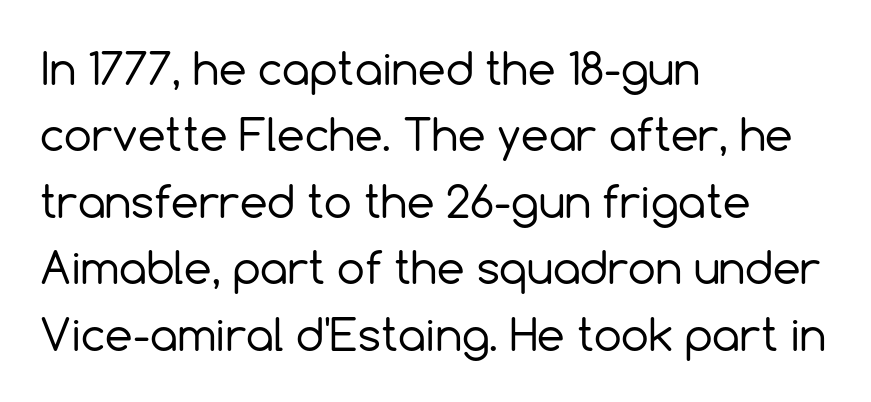
The font sits on the lighter half of the weight spectrum, regular included. Vertically, the passage feels balanced, rows spaced as you'd expect. You could not count columns in this text — the font is proportionally spaced. A typesetter would mark this as roman, not italic. Nope, no serifs anywhere on these letters.
